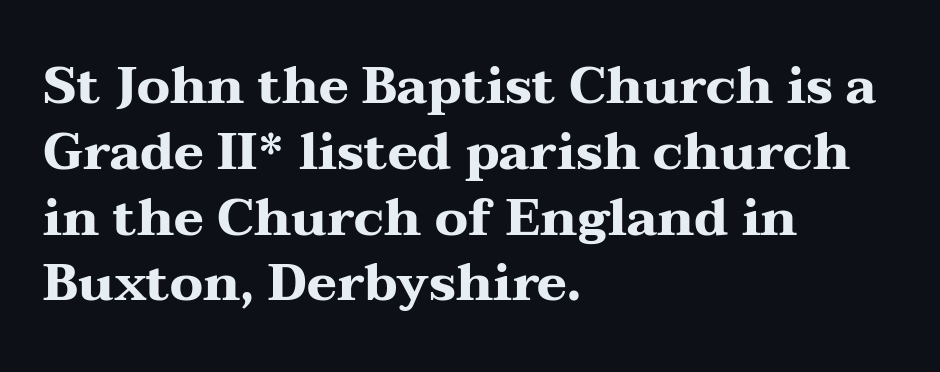
The image shows 51 px heavy, wide serif type, upright; set left-aligned, normal line spacing (1.29x), normal letter spacing, not underlined; medium stroke contrast and a medium x-height.
